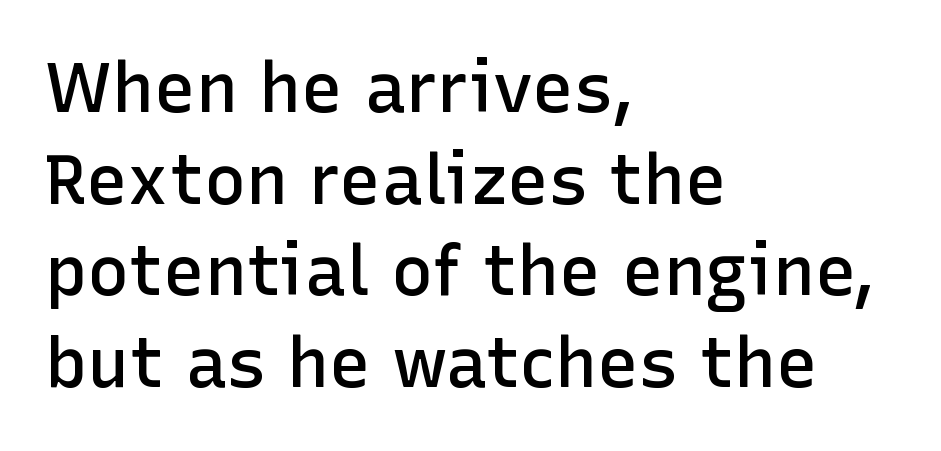
Lines of text with bare space underneath. On the weight axis this lands at semibold, roughly 600. Italic? Not at all — the glyphs are vertical. Are there feet on the stems? There aren't — it's a sans. Where is the straight margin? On the left.
